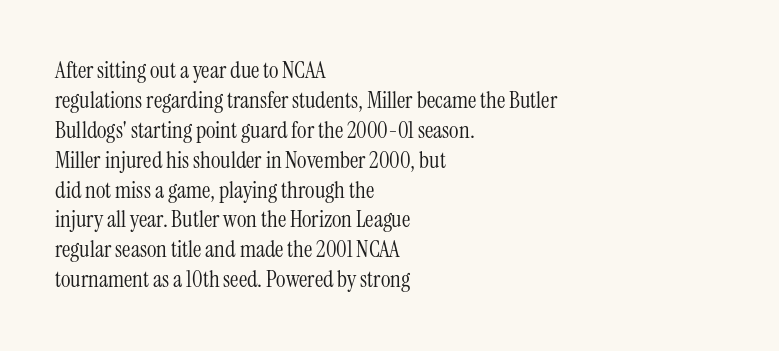
The lines are quadded left. The font sits on the lighter half of the weight spectrum, regular included. Tracking here is standard; glyphs follow each other at the usual distance. Italic? Not at all — the glyphs are vertical. Rule under the text: the space is simply empty.
